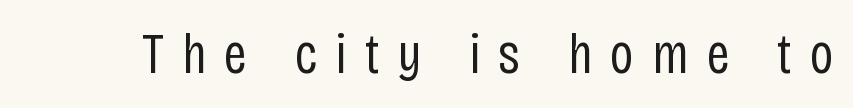
{"serif": "no", "italic": "no", "bold": "no", "weight": "regular", "width": "condensed", "stroke_contrast": "low", "x_height": "large", "monospaced": "no", "underline": "no", "letter_spacing": "wide", "letter_spacing_em": 0.32, "glyph_px": 57}
